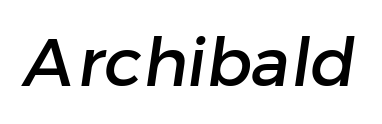
Q: Is the typeface a serif or a sans-serif typeface? A: Sans-serif.
Q: Is the text underlined? A: No.
Q: Is the spacing between letters normal or unusually wide? A: Normal.
Q: Width (condensed, normal, or wide)? A: Normal.
Q: Stroke contrast? A: Low.
Q: x-height? A: Medium.
Q: Monospaced? A: No.
